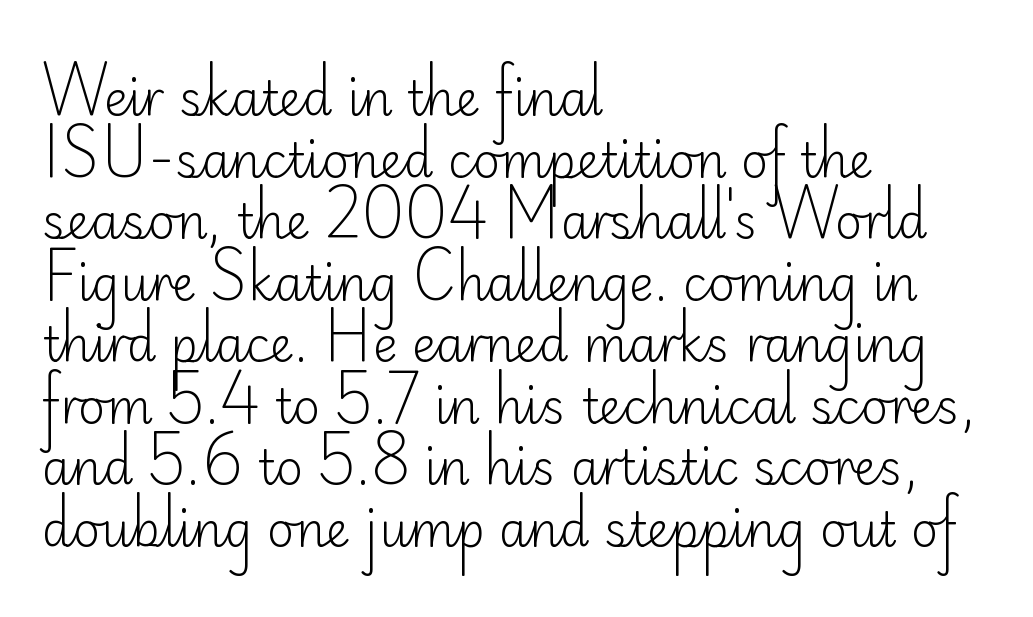
Stem width sits at or under what a default text font uses. Caption: standard tracking, unaltered. One glance says typical: line gaps are just what's usual. Underline: absent. Letterform terminals end flat and unadorned throughout the passage.
